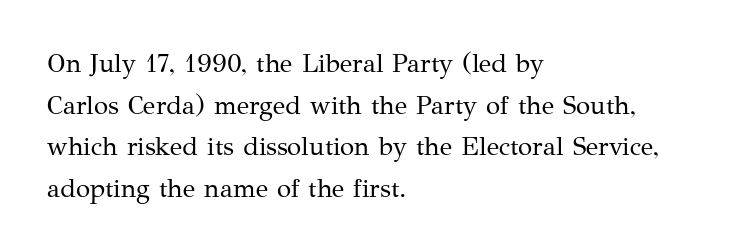
Rule under the text: the space is simply empty. One-word summary of the alignment: left. Stroke thickness stays within the range of a standard reading face or lighter. Rows of type keep a routine distance in the vertical direction. Ascenders rise straight up at ninety degrees. The tracking reads as untouched default to a designer's eye.
